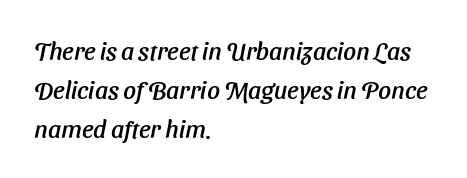
The image shows 25 px text type, italic (leaning right); set left-aligned, normal line spacing (1.57x), normal letter spacing, not underlined.
